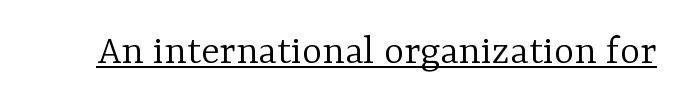
Q: Is the text bold? A: No.
Q: Is the text italic (slanted)? A: No, it is upright.
Q: Is the typeface a serif or a sans-serif typeface? A: Serif.
Q: Is the text underlined? A: Yes.
Q: Is the spacing between letters normal or unusually wide? A: Normal.
Q: Width (condensed, normal, or wide)? A: Normal.
Q: Stroke contrast? A: Low.
Q: x-height? A: Medium.
Q: Monospaced? A: No.
